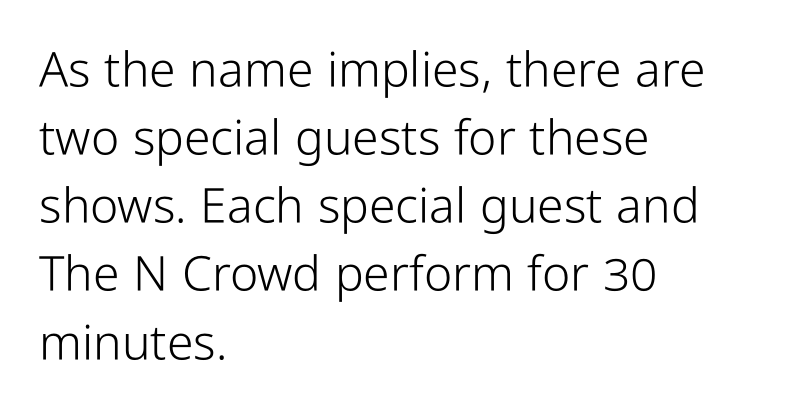
The image shows 48 px light, condensed sans-serif type, upright; set left-aligned, normal line spacing (1.42x), normal letter spacing, not underlined; low stroke contrast and a medium x-height.
